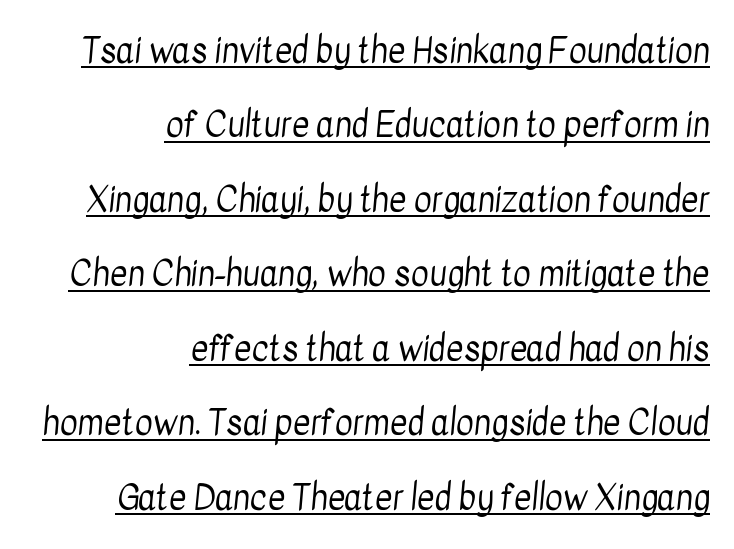
These glyphs show unthickened strokes, regular width or finer. Whoever set this chose breathing room over compactness in the vertical rhythm. The face used here is a sans, in the tradition of grotesques and geometrics. Reading down the block, your eye finds every line finishing at a fixed right position.
